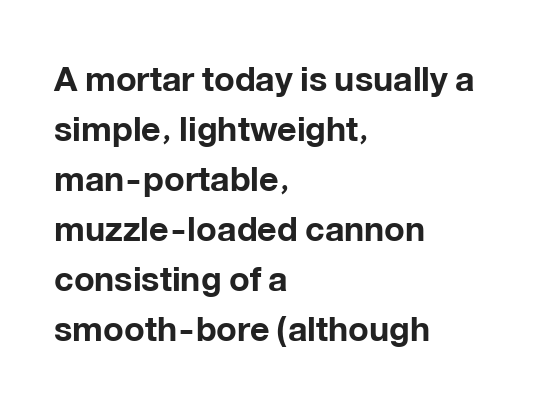
Looks like regular typesetting: each glyph gets only the width it needs. These lines are set flush left with a ragged right edge. The face used here is a sans, in the tradition of grotesques and geometrics. The rendering keeps characters at their native spacing. Characters remain perfectly vertical along every line. The lines sit at an ordinary, default distance from one another.
